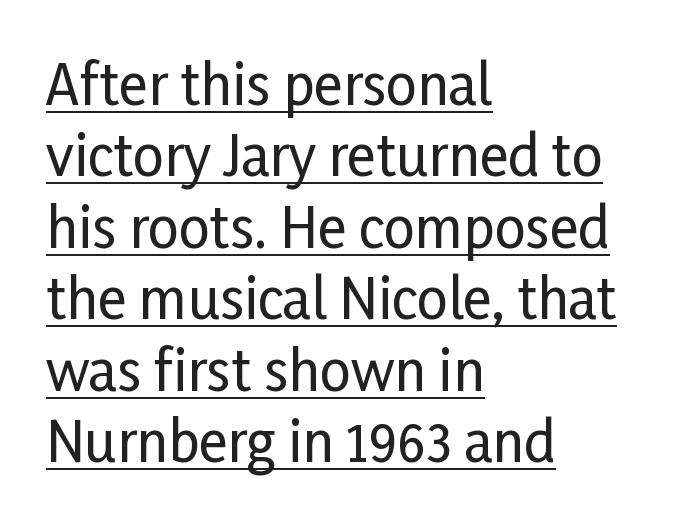
The leading is moderate, giving the passage an even texture. The lettering is marked with a stroke running underneath it. Each word holds together tightly as a unit, with standard inter-letter gaps. Every row of glyphs begins at an identical x-position on the left. The face used here is proportionally spaced, like ordinary book or web type. This is the regular roman posture of the typeface.
